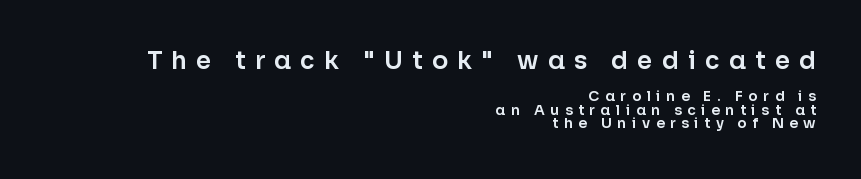
Q: Is the text italic (slanted)? A: No, it is upright.
Q: Is the text underlined? A: No.
Q: How is the paragraph aligned? A: Right-aligned.
Q: Is the spacing between letters normal or unusually wide? A: Unusually wide.
Q: Is the spacing between lines tight, normal or loose? A: Tight.
Q: Which block of text is set in a larger size, the first (top) or the second (bottom)? A: The first (top) one.
